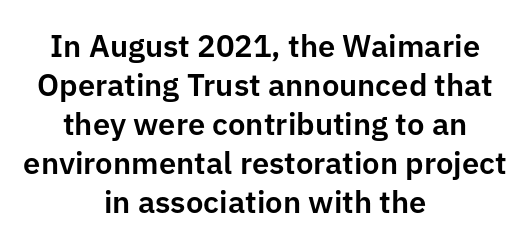
{"serif": "no", "italic": "no", "width": "normal", "stroke_contrast": "low", "x_height": "medium", "monospaced": "no", "underline": "no", "align": "center", "line_spacing": "normal", "line_spacing_ratio": 1.26, "letter_spacing": "normal", "letter_spacing_em": 0.0, "glyph_px": 31}
